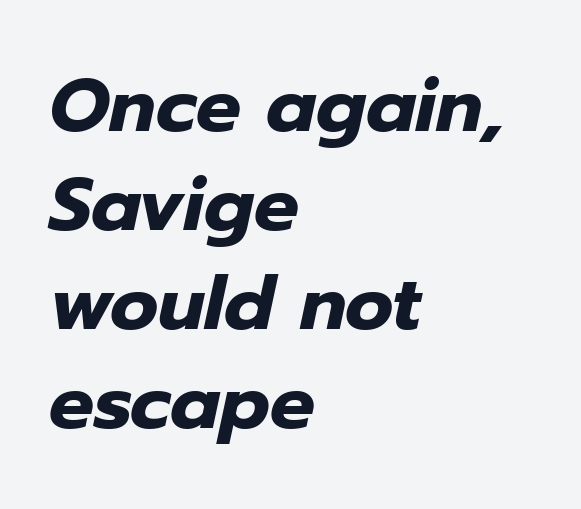
Q: Is the text bold? A: Yes.
Q: Is the text italic (slanted)? A: Yes, it leans right by about 12 degrees.
Q: Is the text underlined? A: No.
Q: How is the paragraph aligned? A: Left-aligned.
Q: Is the spacing between letters normal or unusually wide? A: Normal.
Q: Is the spacing between lines tight, normal or loose? A: Normal.
Q: Width (condensed, normal, or wide)? A: Normal.
Q: Stroke contrast? A: Low.
Q: x-height? A: Medium.
Q: Monospaced? A: No.
